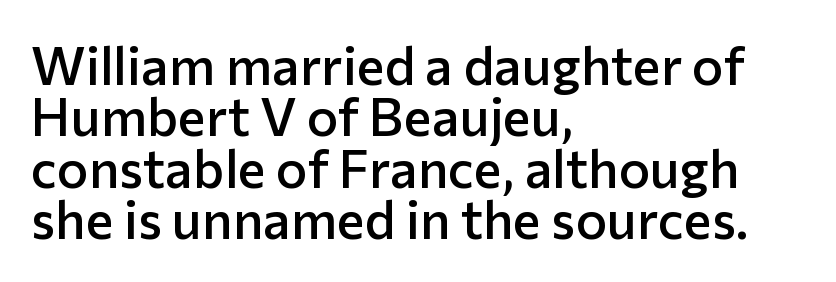
Notice the strokes are somewhat thickened but not fully heavy: this is a semibold. Line beginnings align vertically; line endings do not. How would I describe the line gaps? Narrow and economical. Upright lettering throughout.
